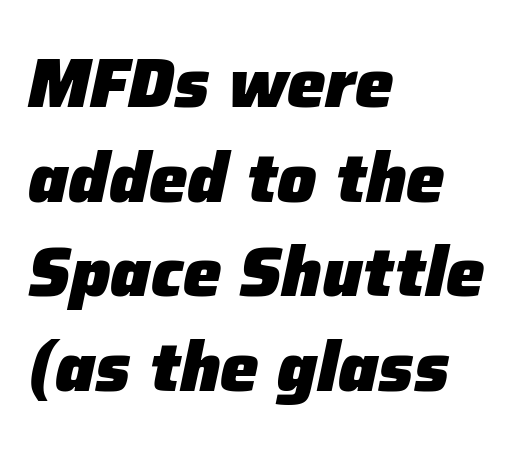
{"italic": "yes", "lean": "right", "slant_degrees": 12, "bold": "yes", "weight": "heavy", "width": "normal", "stroke_contrast": "low", "x_height": "medium", "monospaced": "no", "underline": "no", "align": "left", "line_spacing": "normal", "line_spacing_ratio": 1.37, "letter_spacing": "normal", "letter_spacing_em": 0.0, "glyph_px": 69}
